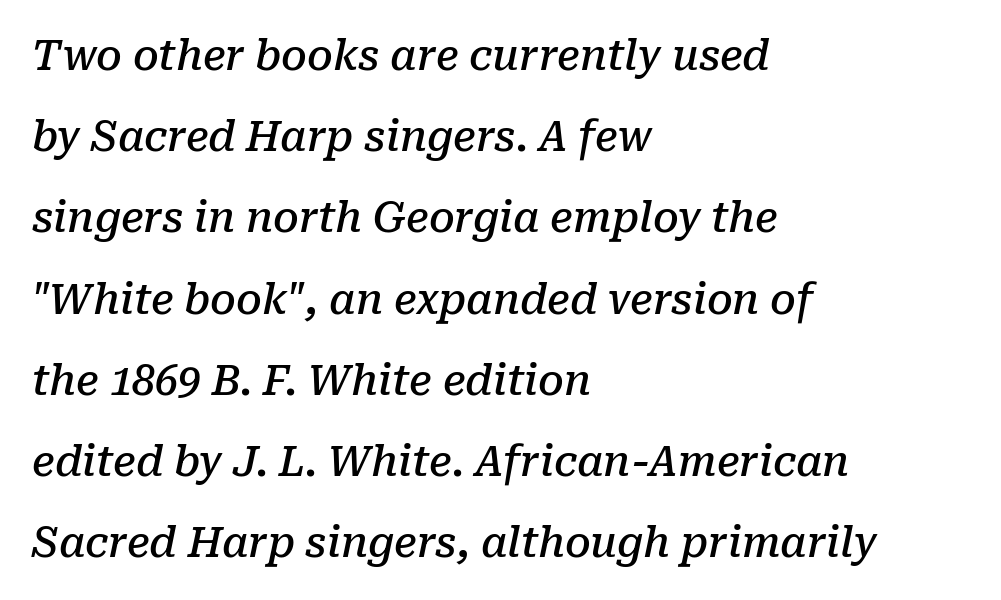
Teacher's note: observe the even left margin — that is flush-left alignment. Any mark beneath the type? The region is blank. Each letter keeps its own natural width here, so spacing adapts to shape. Each new line begins a long way beneath the previous one. The rendering keeps characters at their native spacing. The passage shown leans; its letterforms are oblique.
